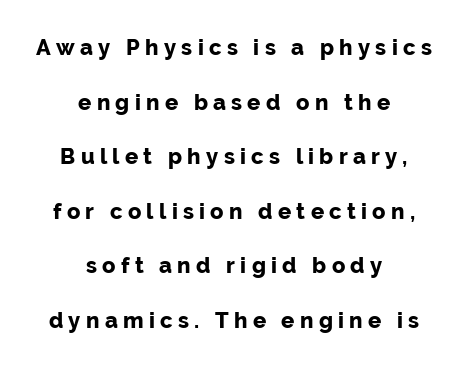
Q: Is the text bold? A: Yes.
Q: Is the text italic (slanted)? A: No, it is upright.
Q: Is the text underlined? A: No.
Q: How is the paragraph aligned? A: Centered.
Q: Is the spacing between letters normal or unusually wide? A: Unusually wide.
Q: Is the spacing between lines tight, normal or loose? A: Loose.
